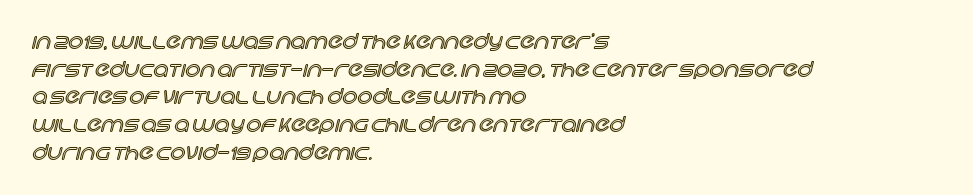
The image shows 21 px text type; set left-aligned, normal line spacing (1.32x), normal letter spacing, not underlined.
